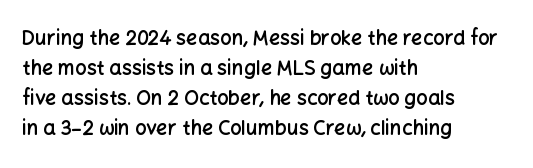
{"italic": "no", "bold": "semi", "underline": "no", "align": "left", "line_spacing": "normal", "line_spacing_ratio": 1.5, "letter_spacing": "normal", "letter_spacing_em": 0.0, "glyph_px": 20}
